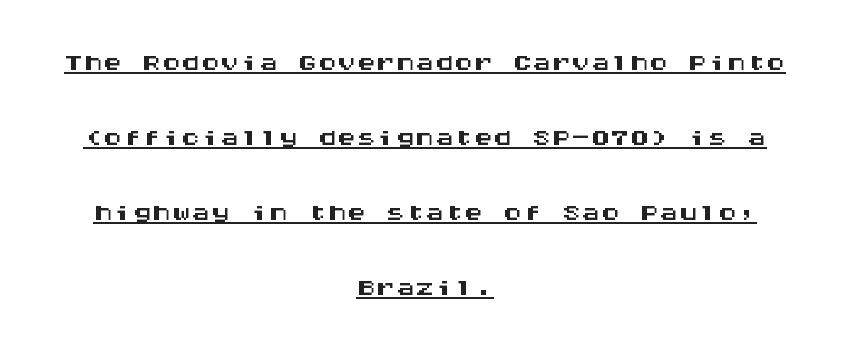
Q: Is the text italic (slanted)? A: No, it is upright.
Q: Is the typeface a serif or a sans-serif typeface? A: Sans-serif.
Q: Is the text underlined? A: Yes.
Q: How is the paragraph aligned? A: Centered.
Q: Is the spacing between letters normal or unusually wide? A: Normal.
Q: Is the spacing between lines tight, normal or loose? A: Loose.
Q: Width (condensed, normal, or wide)? A: Wide.
Q: Stroke contrast? A: Medium.
Q: x-height? A: Large.
Q: Monospaced? A: Yes.
